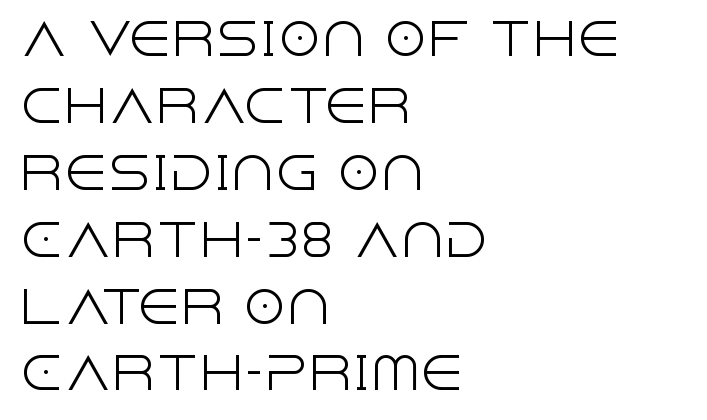
Q: Is the text bold? A: No.
Q: Is the text italic (slanted)? A: No, it is upright.
Q: Is the typeface a serif or a sans-serif typeface? A: Sans-serif.
Q: Is the text underlined? A: No.
Q: How is the paragraph aligned? A: Left-aligned.
Q: Is the spacing between letters normal or unusually wide? A: Normal.
Q: Is the spacing between lines tight, normal or loose? A: Normal.
Q: Width (condensed, normal, or wide)? A: Normal.
Q: x-height? A: Large.
Q: Monospaced? A: No.
